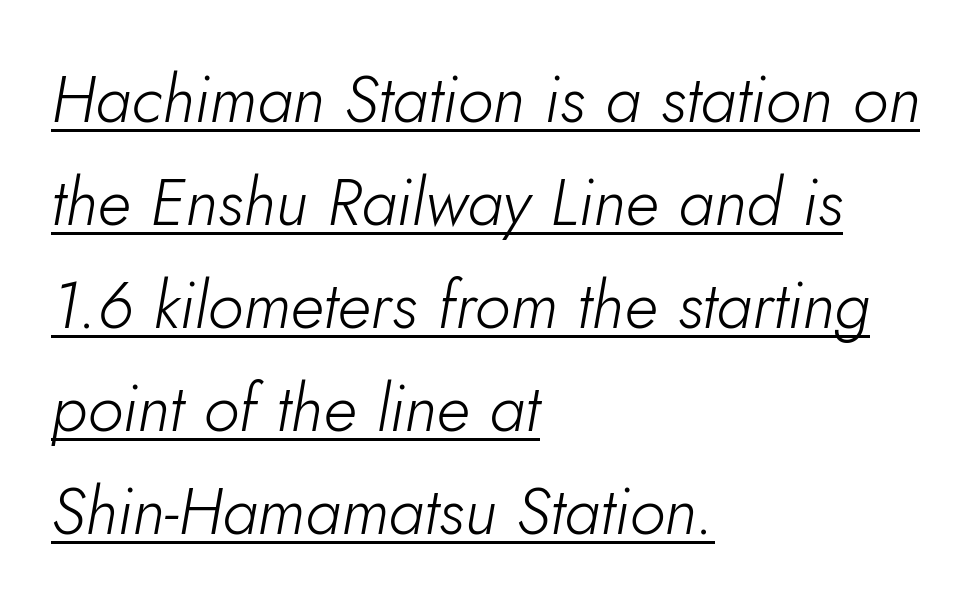
The image shows 66 px light type, italic (leaning right); set left-aligned, normal line spacing (1.56x), normal letter spacing, underlined; low stroke contrast and a small x-height.
